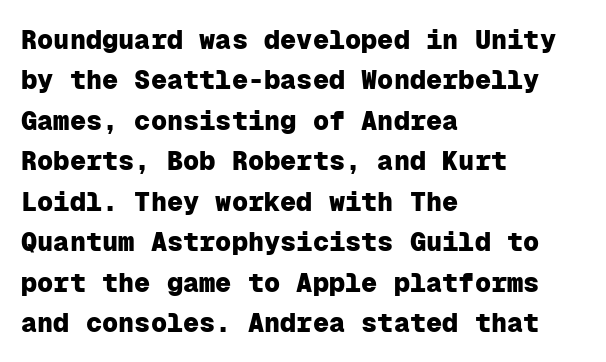
{"italic": "no", "bold": "yes", "underline": "no", "align": "left", "line_spacing": "normal", "line_spacing_ratio": 1.5, "letter_spacing": "normal", "letter_spacing_em": 0.0, "glyph_px": 27}
